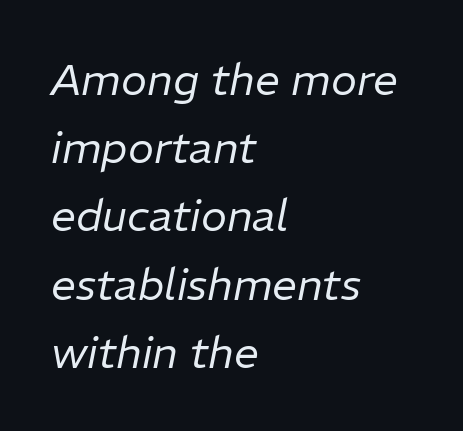
Q: Is the text bold? A: No.
Q: Is the text italic (slanted)? A: Yes, it leans right by about 11 degrees.
Q: Is the text underlined? A: No.
Q: How is the paragraph aligned? A: Left-aligned.
Q: Is the spacing between letters normal or unusually wide? A: Normal.
Q: Is the spacing between lines tight, normal or loose? A: Normal.
Q: Width (condensed, normal, or wide)? A: Normal.
Q: Stroke contrast? A: Low.
Q: x-height? A: Medium.
Q: Monospaced? A: No.
